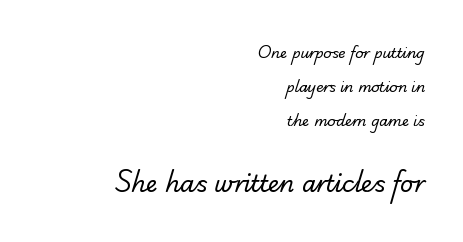
The image shows 23 px text type; set right-aligned, loose line spacing (2.44x), normal letter spacing, not underlined; the second (bottom) block is 1.64x larger.
